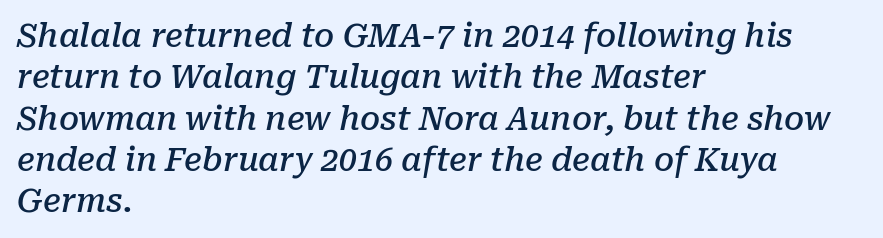
{"serif": "yes", "italic": "yes", "lean": "right", "slant_degrees": 10, "bold": "semi", "weight": "semibold", "width": "normal", "stroke_contrast": "low", "x_height": "medium", "monospaced": "no", "underline": "no", "align": "left", "line_spacing": "normal", "line_spacing_ratio": 1.29, "letter_spacing": "normal", "letter_spacing_em": 0.0, "glyph_px": 32}
